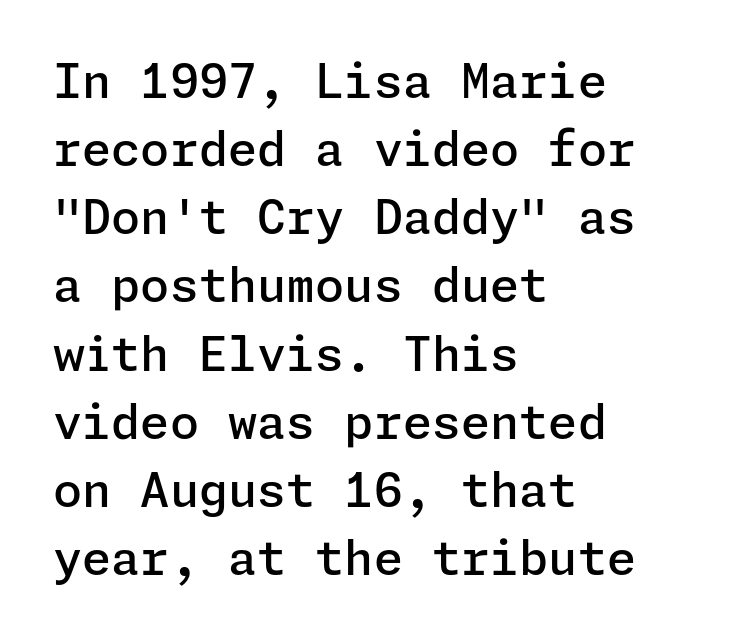
Q: Is the text bold? A: Semi-bold.
Q: Is the text italic (slanted)? A: No, it is upright.
Q: Is the typeface a serif or a sans-serif typeface? A: Sans-serif.
Q: Is the text underlined? A: No.
Q: How is the paragraph aligned? A: Left-aligned.
Q: Is the spacing between letters normal or unusually wide? A: Normal.
Q: Is the spacing between lines tight, normal or loose? A: Normal.
Q: Width (condensed, normal, or wide)? A: Normal.
Q: Stroke contrast? A: Low.
Q: x-height? A: Medium.
